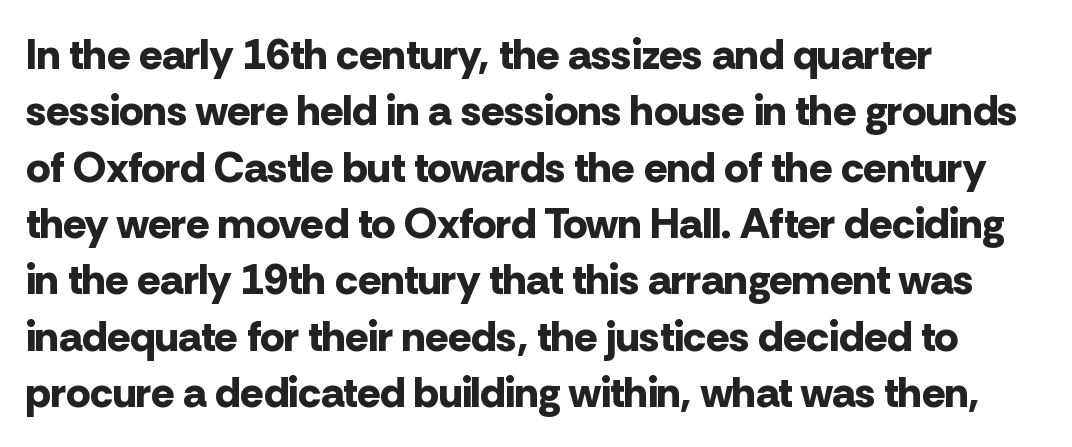
The image shows 43 px bold sans-serif type, upright; set left-aligned, normal line spacing (1.31x), normal letter spacing, not underlined; low stroke contrast and a medium x-height.
